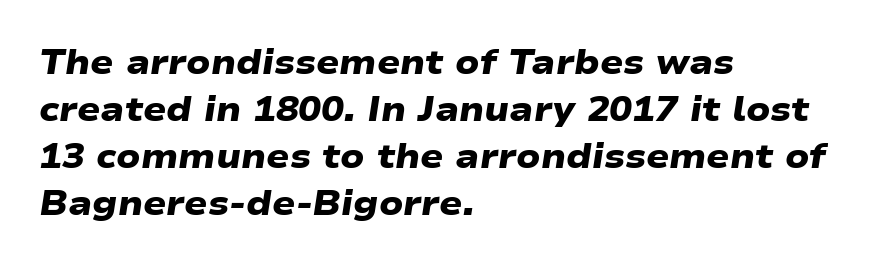
Is the letter spacing exaggerated? No — it looks like the ordinary default. Honestly, there is no underline to notice here at all. The rendering uses a moderate line-height, typical for paragraphs. Letterform terminals end flat and unadorned throughout the passage. Is the block centered? No — it sits flush against the left margin. Plenty of ink on the page — the face is bold.
